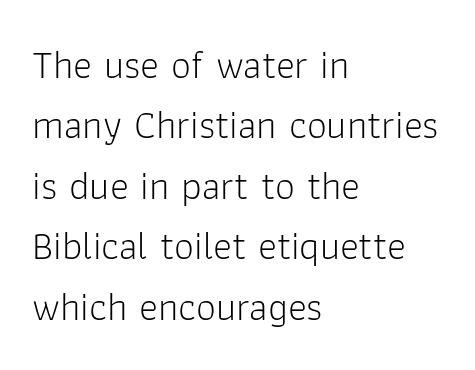
{"serif": "no", "italic": "no", "bold": "no", "weight": "light", "width": "normal", "stroke_contrast": "low", "x_height": "medium", "monospaced": "no", "underline": "no", "align": "left", "line_spacing": "normal", "line_spacing_ratio": 1.51, "letter_spacing": "normal", "letter_spacing_em": 0.0, "glyph_px": 40}
